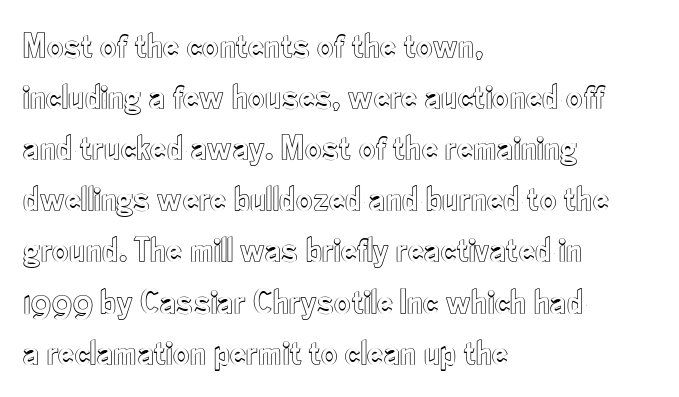
The image shows 36 px condensed type, upright; set left-aligned, normal line spacing (1.42x), normal letter spacing, not underlined; a small x-height.
